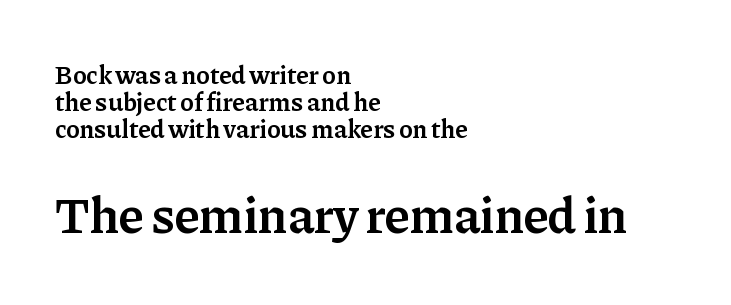
Q: Is the text bold? A: Semi-bold.
Q: Is the text italic (slanted)? A: No, it is upright.
Q: Is the typeface a serif or a sans-serif typeface? A: Serif.
Q: Is the text underlined? A: No.
Q: How is the paragraph aligned? A: Left-aligned.
Q: Is the spacing between letters normal or unusually wide? A: Normal.
Q: Is the spacing between lines tight, normal or loose? A: Tight.
Q: Which block of text is set in a larger size, the first (top) or the second (bottom)? A: The second (bottom) one.
Q: Width (condensed, normal, or wide)? A: Normal.
Q: Stroke contrast? A: Low.
Q: x-height? A: Medium.
Q: Monospaced? A: No.
